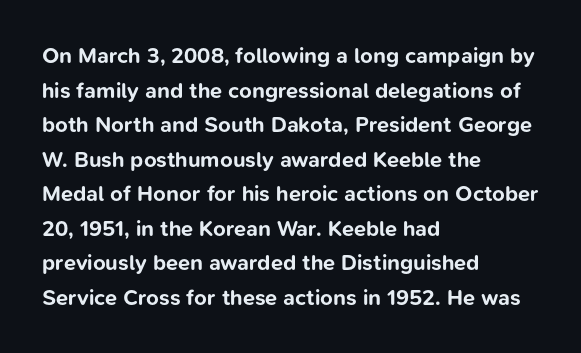
The image shows 22 px bold type, upright; set left-aligned, normal line spacing (1.57x), normal letter spacing, not underlined.
